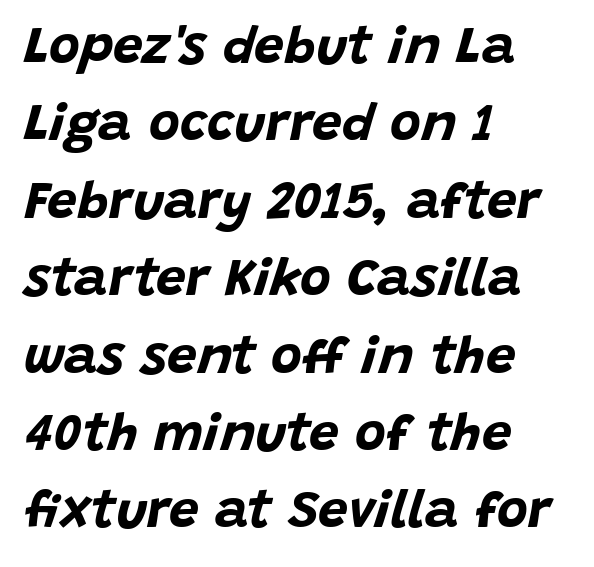
Rendered with sloped, italic letterforms. Quick note: interline space is typical. Where is the straight margin? On the left. The passage shown is not underscored anywhere.
